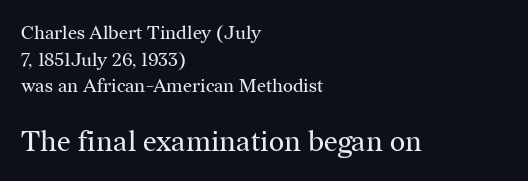
{"serif": "yes", "italic": "no", "bold": "no", "weight": "regular", "width": "normal", "stroke_contrast": "medium", "x_height": "medium", "monospaced": "no", "underline": "no", "align": "left", "line_spacing": "normal", "line_spacing_ratio": 1.4, "letter_spacing": "normal", "letter_spacing_em": 0.0, "larger_block": "second", "size_ratio": 1.53, "glyph_px": 29}
